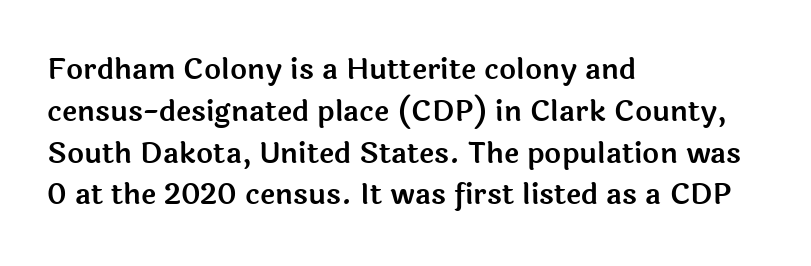
{"serif": "no", "italic": "no", "width": "normal", "x_height": "medium", "monospaced": "no", "underline": "no", "align": "left", "line_spacing": "normal", "line_spacing_ratio": 1.44, "letter_spacing": "normal", "letter_spacing_em": 0.0, "glyph_px": 29}
